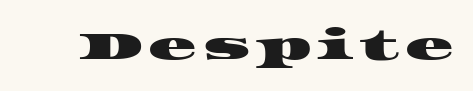
{"serif": "yes", "width": "wide", "stroke_contrast": "high", "x_height": "large", "monospaced": "no", "underline": "no", "glyph_px": 40}
